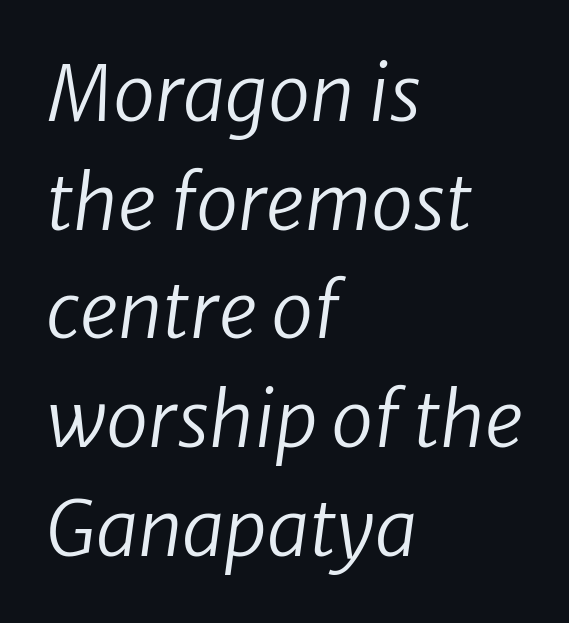
Heft: none added — not bold. What's the leading like? Ordinary, nothing unusual. The rendering uses natural spacing where letterforms have individual widths. Horizontally, the lines are justified to the leading edge only. The passage shown has conventional tracking throughout.
